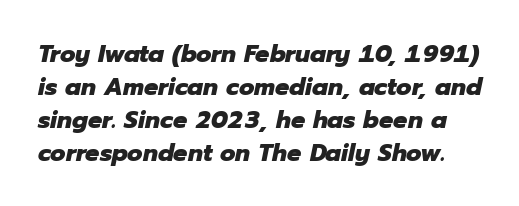
The image shows 25 px bold type, italic (leaning right); set normal line spacing (1.32x), normal letter spacing, not underlined.
